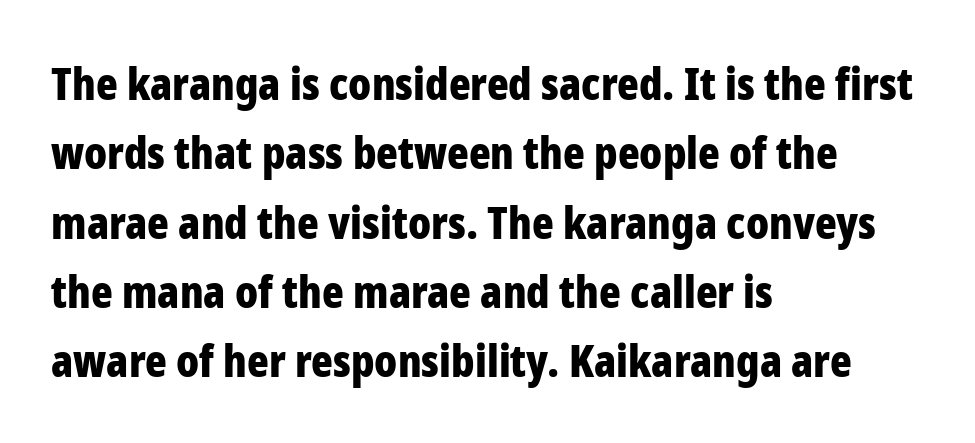
The baseline area is clear. It's the straight-up-and-down kind of type. Each letter keeps its own natural width here, so spacing adapts to shape. Visually the block forms a straight wall on the left and a jagged coastline on the right.
